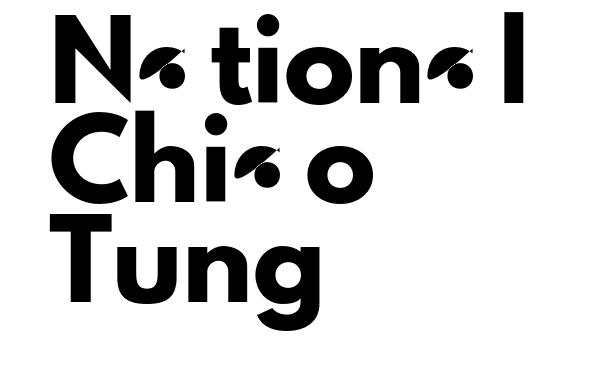
The image shows 71 px sans-serif type, upright; set left-aligned, normal line spacing (1.4x), normal letter spacing, not underlined; low stroke contrast and a small x-height.
